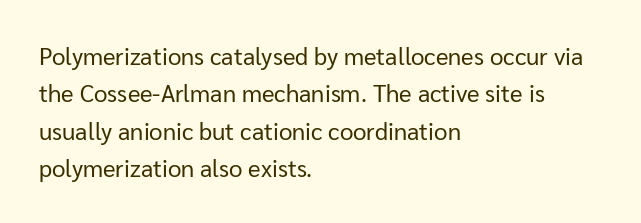
{"italic": "no", "bold": "no", "underline": "no", "align": "left", "line_spacing": "normal", "line_spacing_ratio": 1.56, "letter_spacing": "normal", "letter_spacing_em": 0.0, "glyph_px": 24}
